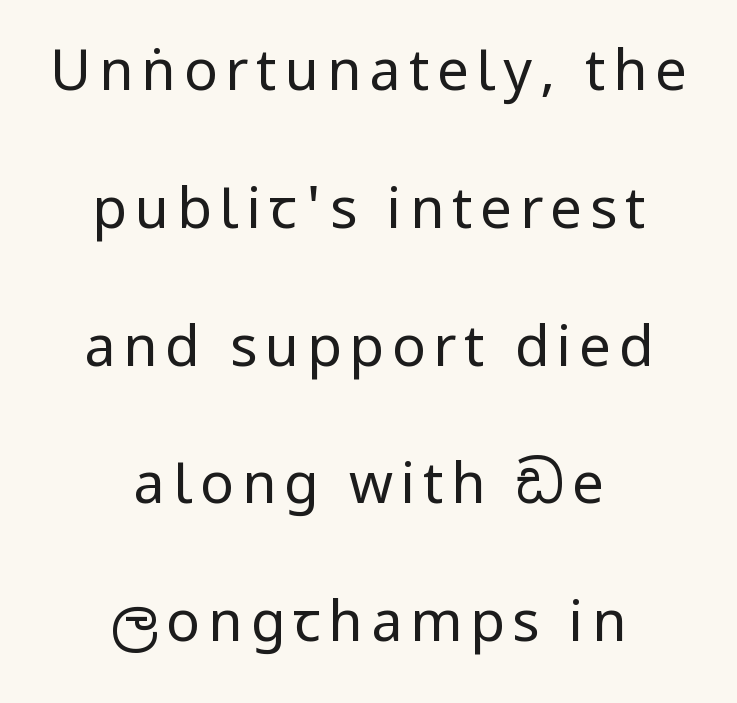
Q: Is the text bold? A: No.
Q: Is the text italic (slanted)? A: No, it is upright.
Q: Is the typeface a serif or a sans-serif typeface? A: Sans-serif.
Q: Is the text underlined? A: No.
Q: How is the paragraph aligned? A: Centered.
Q: Is the spacing between lines tight, normal or loose? A: Loose.
Q: Width (condensed, normal, or wide)? A: Condensed.
Q: Stroke contrast? A: Low.
Q: x-height? A: Large.
Q: Monospaced? A: No.
